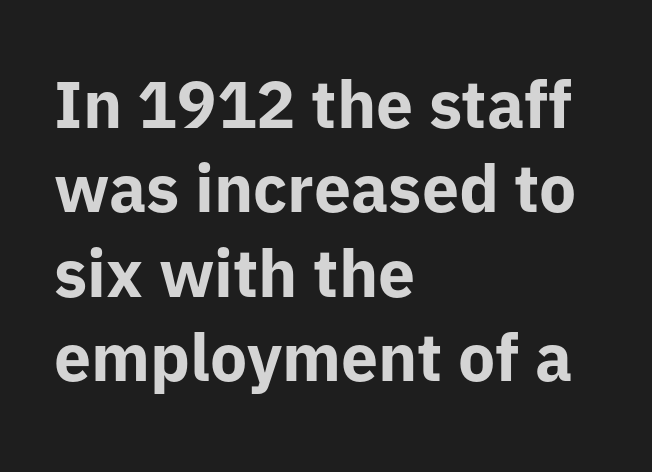
Typographically, this falls in the sans-serif category. The letters stand straight up with perfectly vertical stems. Only glyphs here, with clear space below each row. Each word holds together tightly as a unit, with standard inter-letter gaps.
